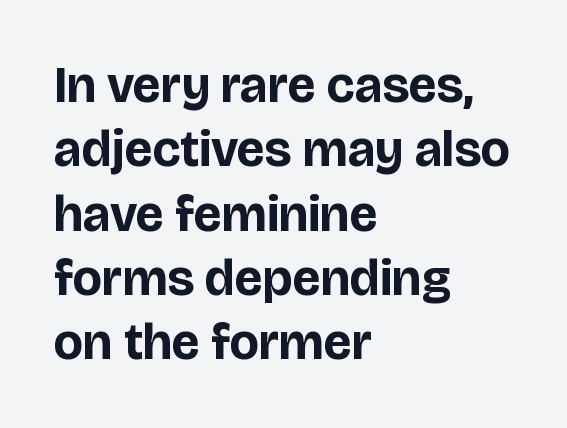
Each letter keeps its own natural width here, so spacing adapts to shape. Vertical strokes here are truly vertical. The passage shown stacks its lines at a standard gap. Pretty heavy lettering here — definitely bold. Observe the absence of serifs on each vertical stroke in this sample.
